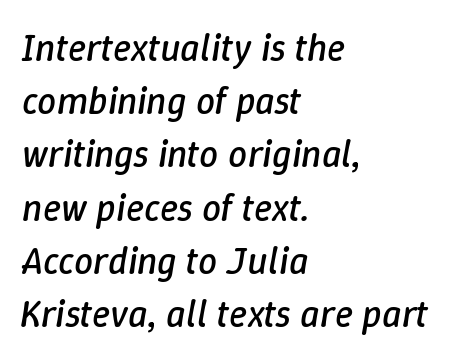
These lines are rendered in a variable-pitch font. The setting favours the left margin, as ordinary paragraphs usually do. Glance below the letters and you will spot only blank space. This is not heavy type; no bold has been used.
